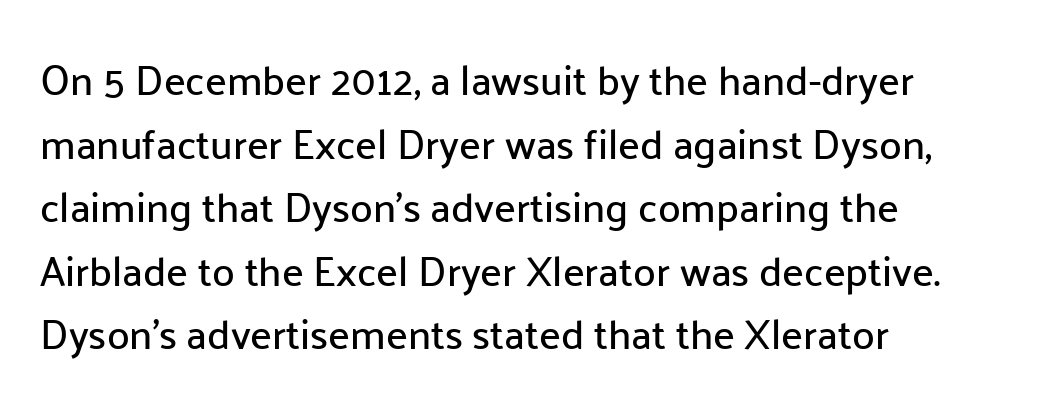
No word sits above an underline. One-word summary of the alignment: left. The gaps between neighbouring characters are ordinary and unremarkable. Horizontal bands of white between lines are of average thickness. The text was rendered using a sans face with plain stroke endings.
